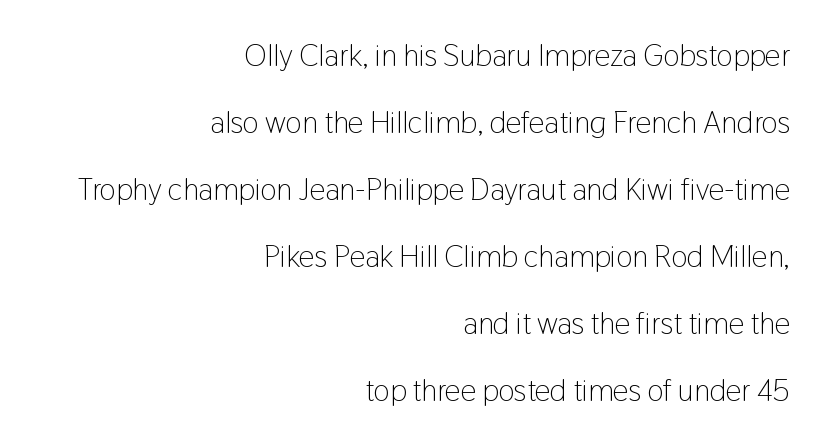
The image shows 31 px light, condensed sans-serif type, upright; set right-aligned, loose line spacing (2.16x), normal letter spacing, not underlined; low stroke contrast and a medium x-height.
